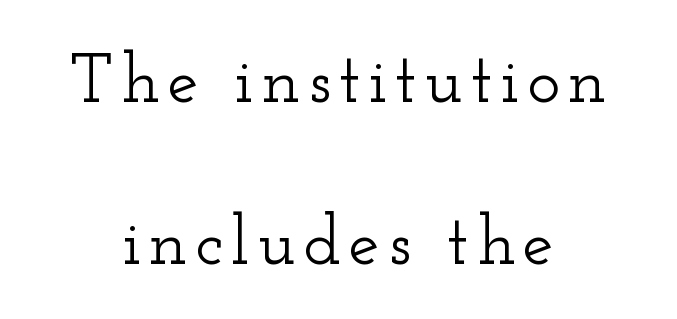
The image shows 70 px wide serif type, upright; set centered, loose line spacing (2.32x), not underlined; low stroke contrast and a small x-height.
